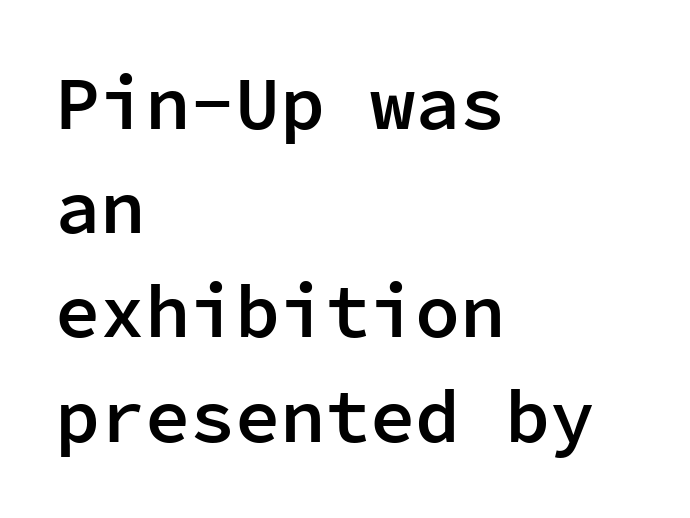
{"serif": "no", "italic": "no", "bold": "semi", "weight": "semibold", "width": "normal", "stroke_contrast": "low", "x_height": "medium", "monospaced": "yes", "underline": "no", "align": "left", "line_spacing": "normal", "line_spacing_ratio": 1.39, "letter_spacing": "normal", "letter_spacing_em": 0.0, "glyph_px": 75}
